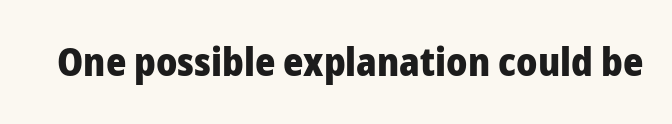
The image shows 39 px heavy sans-serif type, upright; set normal letter spacing, not underlined; low stroke contrast and a medium x-height.
